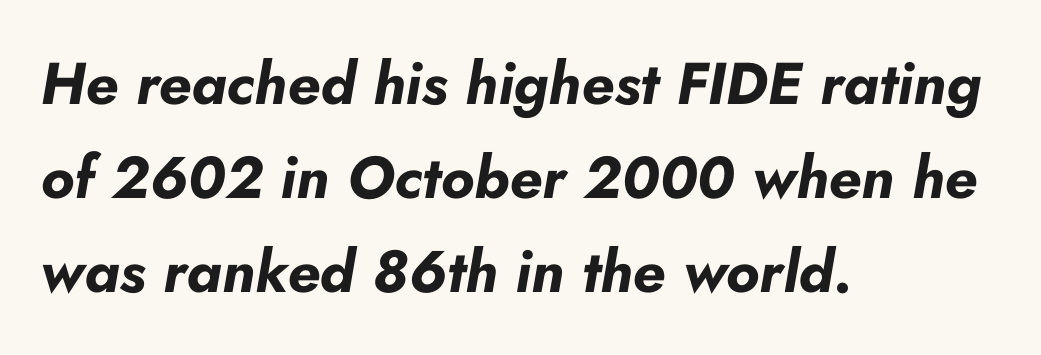
Q: Is the text bold? A: Yes.
Q: Is the text italic (slanted)? A: Yes, it leans right by about 10 degrees.
Q: Is the text underlined? A: No.
Q: How is the paragraph aligned? A: Left-aligned.
Q: Is the spacing between letters normal or unusually wide? A: Normal.
Q: Is the spacing between lines tight, normal or loose? A: Normal.
Q: Width (condensed, normal, or wide)? A: Normal.
Q: Stroke contrast? A: Low.
Q: x-height? A: Small.
Q: Monospaced? A: No.
